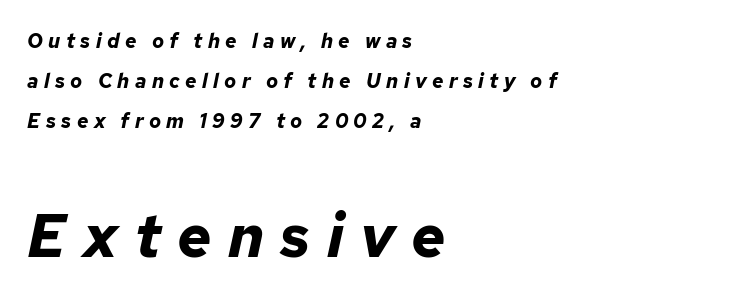
The image shows 60 px bold type, italic (leaning right); set left-aligned, loose line spacing (2.0x), unusually wide letter spacing (+0.27 em), not underlined; the second (bottom) block is 3.0x larger; low stroke contrast and a medium x-height.
